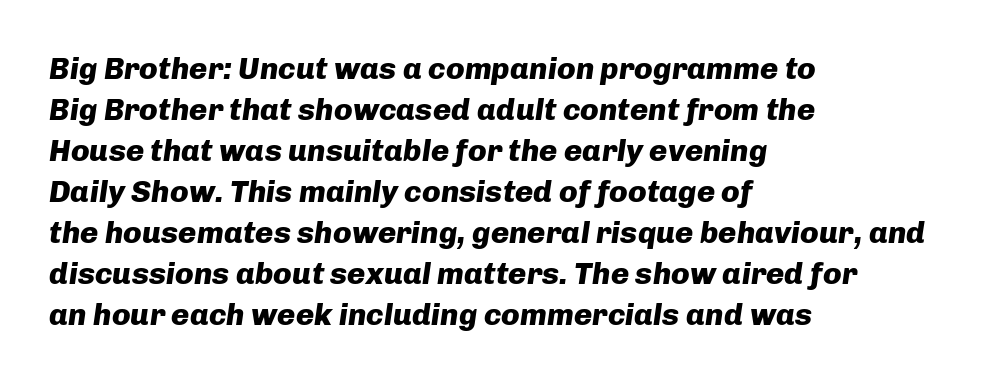
{"italic": "yes", "lean": "right", "slant_degrees": 8, "bold": "yes", "weight": "heavy", "width": "normal", "stroke_contrast": "low", "x_height": "medium", "monospaced": "no", "underline": "no", "align": "left", "line_spacing": "normal", "line_spacing_ratio": 1.32, "letter_spacing": "normal", "letter_spacing_em": 0.0, "glyph_px": 31}
